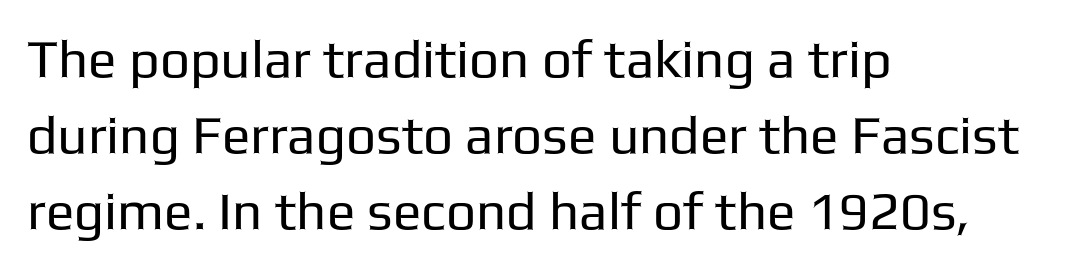
Q: Is the text bold? A: No.
Q: Is the text italic (slanted)? A: No, it is upright.
Q: Is the typeface a serif or a sans-serif typeface? A: Sans-serif.
Q: Is the text underlined? A: No.
Q: How is the paragraph aligned? A: Left-aligned.
Q: Is the spacing between letters normal or unusually wide? A: Normal.
Q: Is the spacing between lines tight, normal or loose? A: Normal.
Q: Width (condensed, normal, or wide)? A: Normal.
Q: Stroke contrast? A: Low.
Q: x-height? A: Medium.
Q: Monospaced? A: No.
